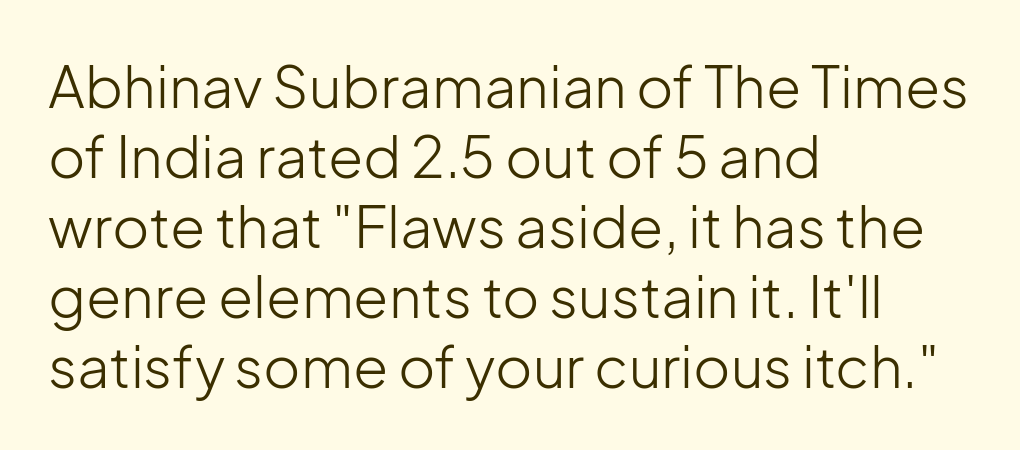
The image shows 57 px light sans-serif type, upright; set left-aligned, line spacing 1.23x, normal letter spacing, not underlined; low stroke contrast and a medium x-height.
